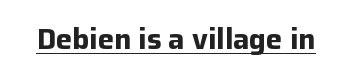
A roman cut, with each character standing at attention. Look at the tracking — it's just the regular setting, nothing added. Note the varied advance widths — an 'i' is clearly narrower than an 'm'. The characters look thick and weighty, a clear bold.
